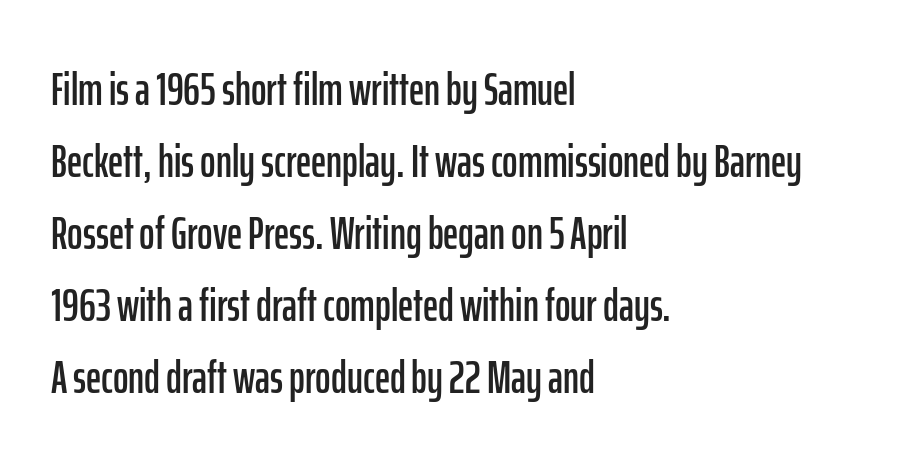
A typesetter would call this proportional, since set widths differ per character. Anything drawn beneath the words? Only blank space. Note: no serifs on the glyphs. Interline gaps are of average width in this sample. Upright lettering throughout.
